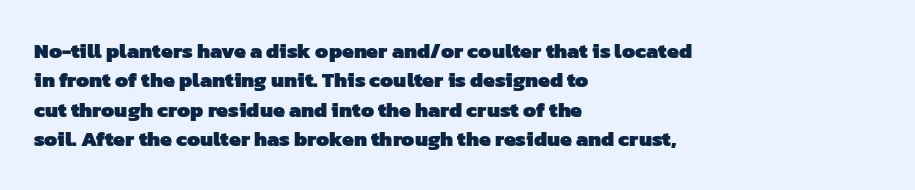
Quick note: interline space is typical. These lines are set flush left with a ragged right edge. Nothing unusual about the tracking: characters are spaced as the font intends. Decoration check: the copy has no underline. Heavy, bold letterforms.
